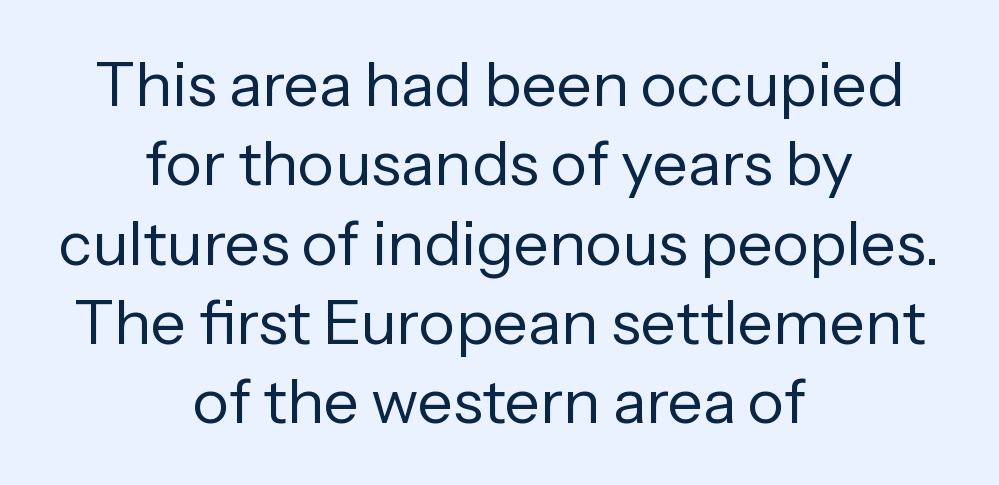
Q: Is the text bold? A: No.
Q: Is the text italic (slanted)? A: No, it is upright.
Q: Is the typeface a serif or a sans-serif typeface? A: Sans-serif.
Q: Is the text underlined? A: No.
Q: How is the paragraph aligned? A: Centered.
Q: Is the spacing between letters normal or unusually wide? A: Normal.
Q: Is the spacing between lines tight, normal or loose? A: Normal.
Q: Width (condensed, normal, or wide)? A: Normal.
Q: Stroke contrast? A: Low.
Q: x-height? A: Medium.
Q: Monospaced? A: No.
